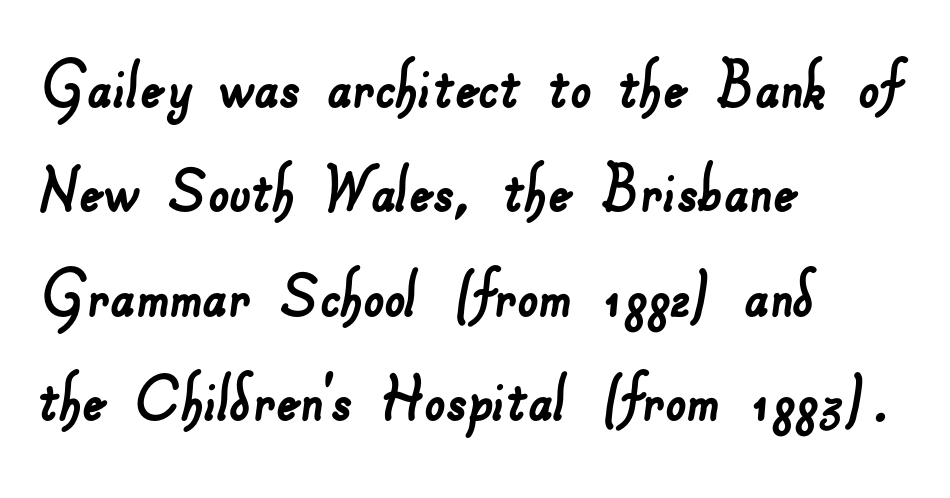
Q: Is the typeface a serif or a sans-serif typeface? A: Sans-serif.
Q: Is the text underlined? A: No.
Q: How is the paragraph aligned? A: Left-aligned.
Q: Is the spacing between letters normal or unusually wide? A: Normal.
Q: Is the spacing between lines tight, normal or loose? A: Normal.
Q: Width (condensed, normal, or wide)? A: Normal.
Q: Stroke contrast? A: Low.
Q: x-height? A: Small.
Q: Monospaced? A: No.
